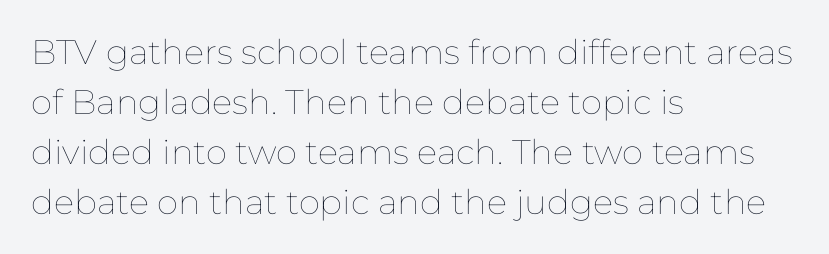
The space directly below the letters is spotless. Unbolded letterforms with no extra heft. These lines are rendered in a variable-pitch font. Does extra space separate the letters? No, they use regular spacing. Italic: no, the glyphs are upright roman.
